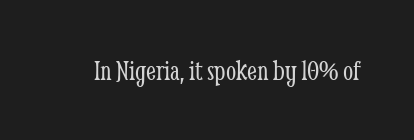
Q: Is the text bold? A: No.
Q: Is the text italic (slanted)? A: No, it is upright.
Q: Is the typeface a serif or a sans-serif typeface? A: Serif.
Q: Is the text underlined? A: No.
Q: Is the spacing between letters normal or unusually wide? A: Normal.
Q: Width (condensed, normal, or wide)? A: Condensed.
Q: Stroke contrast? A: Low.
Q: x-height? A: Medium.
Q: Monospaced? A: No.
